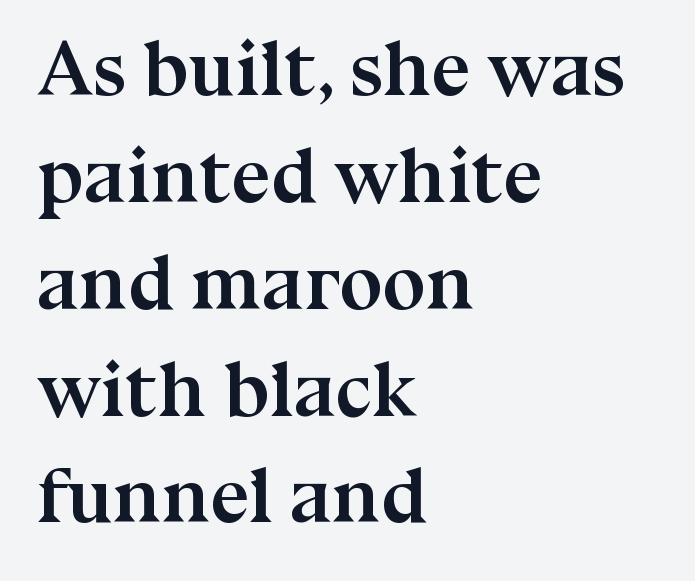
The sample has been set heavy, in full bold. The text was rendered using a seriffed face with decorative stroke endings. What's the leading like? Ordinary, nothing unusual. Look at the tracking — it's just the regular setting, nothing added.
